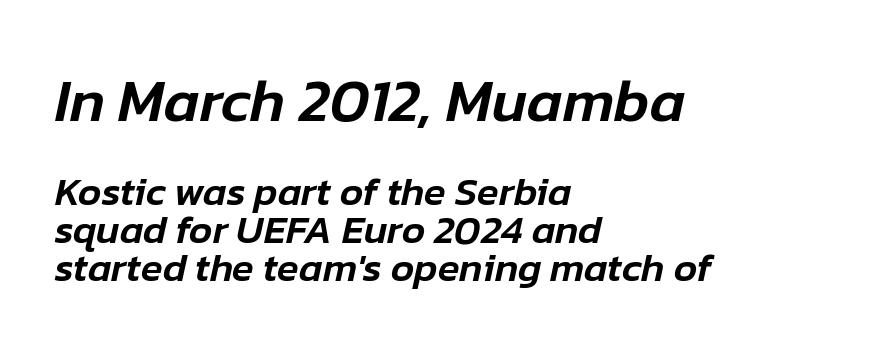
If you measured baseline to baseline, you'd find a short distance. Slanted lettering throughout. Typeset ragged right — the left edge is the straight one. Is the letter spacing exaggerated? No — it looks like the ordinary default. Descenders are the only things crossing below the line.
